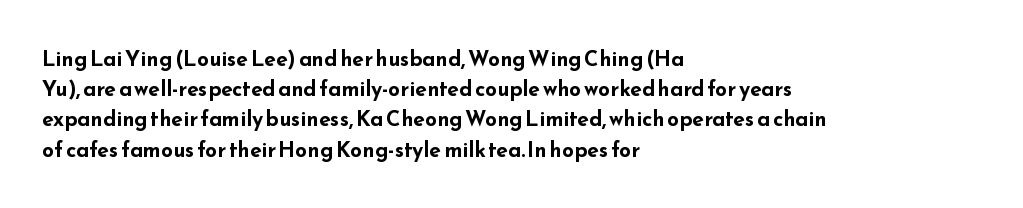
Q: Is the text bold? A: Yes.
Q: Is the text italic (slanted)? A: No, it is upright.
Q: Is the text underlined? A: No.
Q: How is the paragraph aligned? A: Left-aligned.
Q: Is the spacing between letters normal or unusually wide? A: Normal.
Q: Is the spacing between lines tight, normal or loose? A: Normal.
